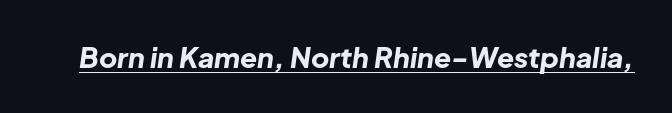
Q: Is the text bold? A: Yes.
Q: Is the text italic (slanted)? A: Yes, it leans right by about 8 degrees.
Q: Is the text underlined? A: Yes.
Q: Is the spacing between letters normal or unusually wide? A: Normal.
Q: Width (condensed, normal, or wide)? A: Normal.
Q: Stroke contrast? A: Low.
Q: x-height? A: Medium.
Q: Monospaced? A: No.
